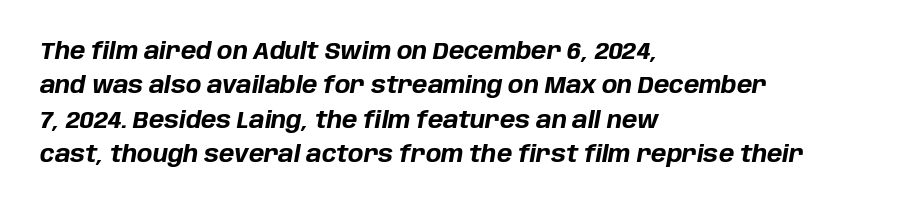
Q: Is the text bold? A: Yes.
Q: Is the text italic (slanted)? A: Yes, it leans right by about 10 degrees.
Q: Is the text underlined? A: No.
Q: How is the paragraph aligned? A: Left-aligned.
Q: Is the spacing between letters normal or unusually wide? A: Normal.
Q: Is the spacing between lines tight, normal or loose? A: Normal.
